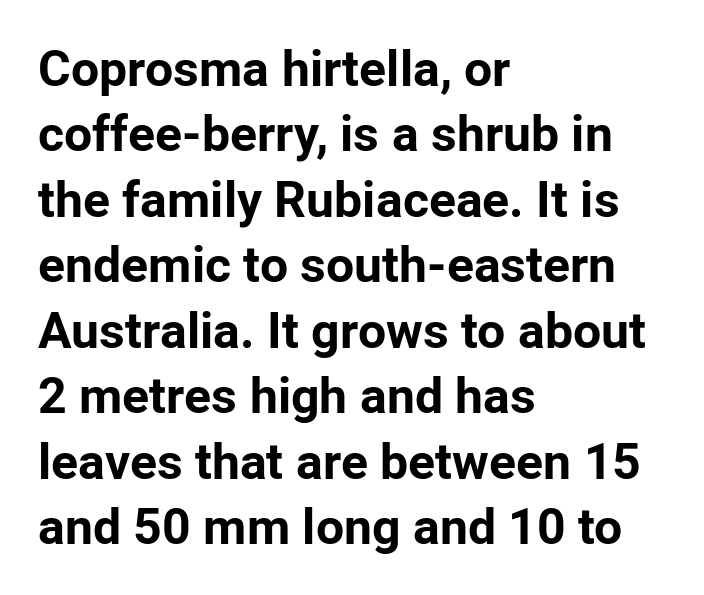
The image shows 50 px bold sans-serif type, upright; set left-aligned, normal line spacing (1.31x), normal letter spacing, not underlined; low stroke contrast and a medium x-height.
